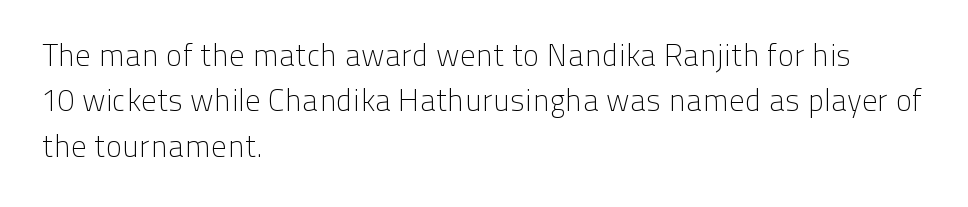
Vertical strokes here are truly vertical. Honestly, the row spacing looks completely unremarkable. What kind of face is this? One without serifs — a sans. The rendering uses natural spacing where letterforms have individual widths. A light-to-regular cut is what we see here.
